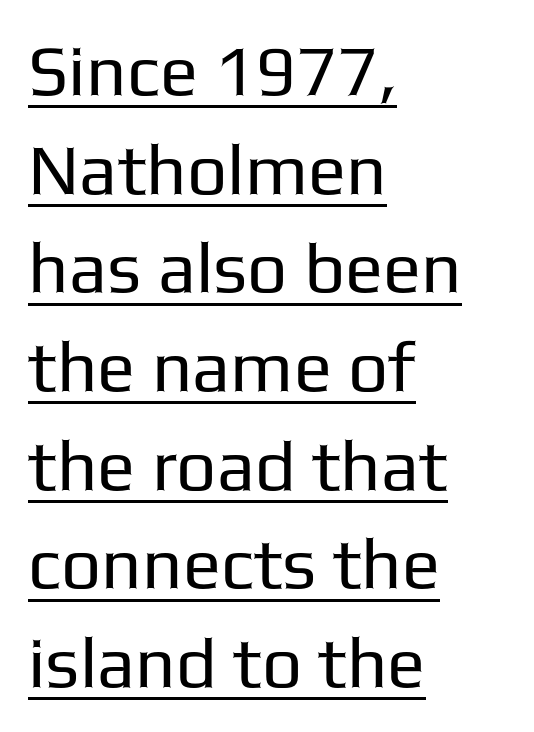
The image shows 71 px regular-weight sans-serif type, upright; set left-aligned, normal line spacing (1.39x), normal letter spacing, underlined; low stroke contrast and a medium x-height.
